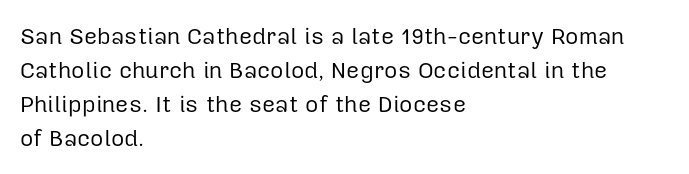
Q: Is the text bold? A: No.
Q: Is the text italic (slanted)? A: No, it is upright.
Q: Is the text underlined? A: No.
Q: How is the paragraph aligned? A: Left-aligned.
Q: Is the spacing between letters normal or unusually wide? A: Normal.
Q: Is the spacing between lines tight, normal or loose? A: Normal.
